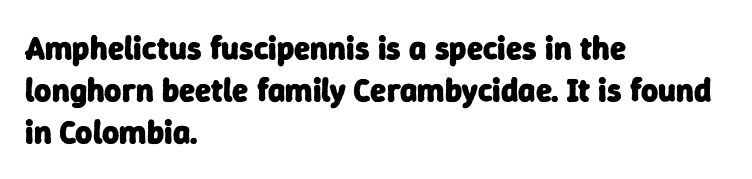
Unmarked baselines from the first word to the last. Character widths vary here, with narrow letters taking less room than wide ones. The characters look thick and weighty, a clear bold. Which margin do the lines hug? The left one — the right edge is uneven.
